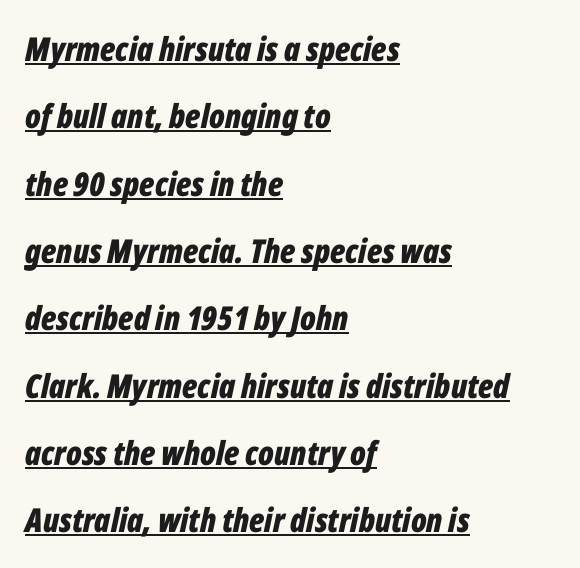
Compared with typical body copy, the letter spacing here is the same. The letters advance in unequal steps, a hallmark of proportional type. The block of text is sparse from top to bottom, with ample space between rows. The rendering anchors every line to the left-hand side. Students, observe the line beneath the letters — that is underlining.
